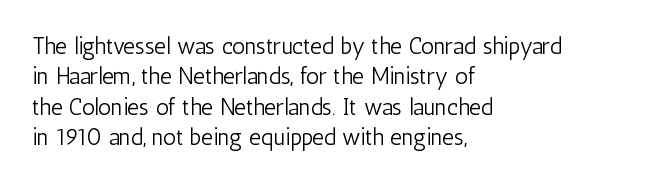
The space directly below the letters is spotless. Caption: standard tracking, unaltered. Vertically, the passage feels balanced, rows spaced as you'd expect. Does the lettering tilt? It doesn't — this is upright.
